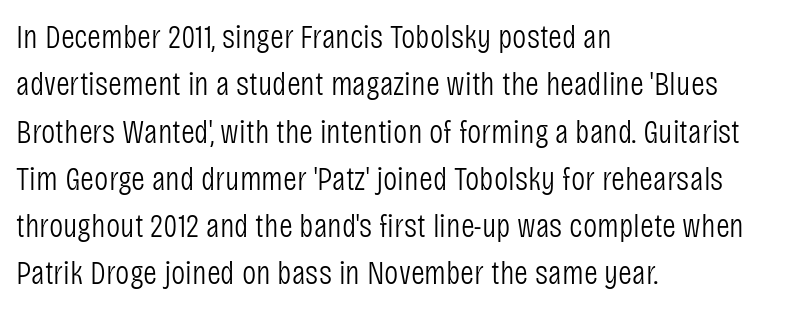
The image shows 34 px light, condensed sans-serif type, upright; set left-aligned, normal line spacing (1.39x), normal letter spacing, not underlined; low stroke contrast and a large x-height.
